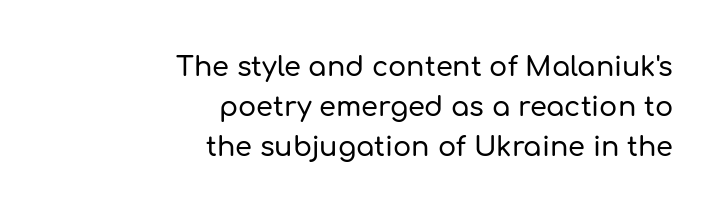
The setting favours the right margin, as signatures and pull-quotes sometimes do. The passage shown is not underscored anywhere. The letters stand straight up with perfectly vertical stems. Leading matches the norm, producing a regular column. Look at the tracking — it's just the regular setting, nothing added.
